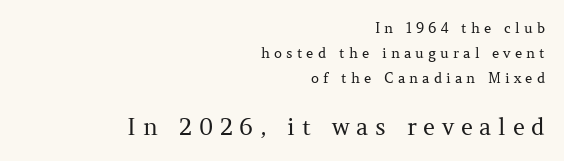
Q: Is the text bold? A: No.
Q: Is the text italic (slanted)? A: No, it is upright.
Q: Is the text underlined? A: No.
Q: How is the paragraph aligned? A: Right-aligned.
Q: Is the spacing between letters normal or unusually wide? A: Unusually wide.
Q: Which block of text is set in a larger size, the first (top) or the second (bottom)? A: The second (bottom) one.
